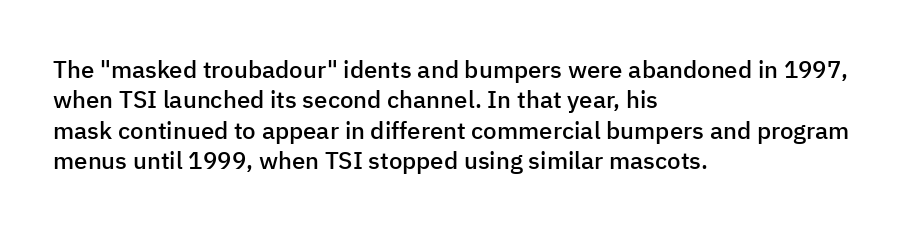
{"italic": "no", "bold": "semi", "underline": "no", "align": "left", "line_spacing": "normal", "line_spacing_ratio": 1.27, "letter_spacing": "normal", "letter_spacing_em": 0.0, "glyph_px": 24}
